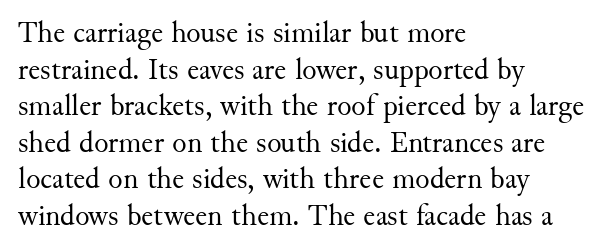
{"serif": "yes", "italic": "no", "bold": "no", "weight": "regular", "width": "normal", "stroke_contrast": "medium", "x_height": "small", "monospaced": "no", "underline": "no", "align": "left", "line_spacing_ratio": 1.22, "letter_spacing": "normal", "letter_spacing_em": 0.0, "glyph_px": 30}
